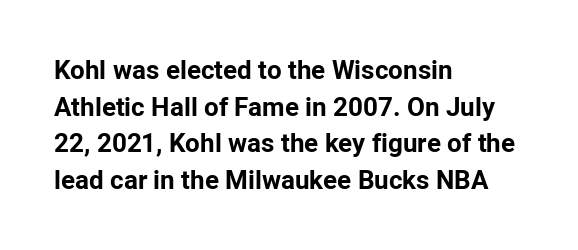
The image shows 26 px bold type, upright; set left-aligned, normal line spacing (1.41x), normal letter spacing, not underlined.
